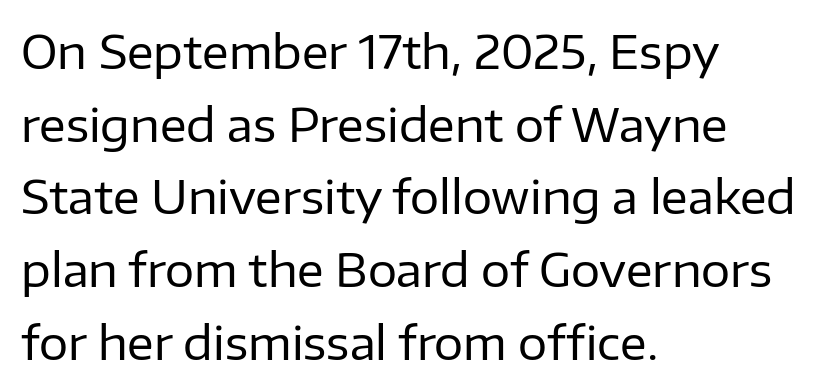
Q: Is the text bold? A: No.
Q: Is the text italic (slanted)? A: No, it is upright.
Q: Is the typeface a serif or a sans-serif typeface? A: Sans-serif.
Q: Is the text underlined? A: No.
Q: How is the paragraph aligned? A: Left-aligned.
Q: Is the spacing between letters normal or unusually wide? A: Normal.
Q: Is the spacing between lines tight, normal or loose? A: Normal.
Q: Width (condensed, normal, or wide)? A: Normal.
Q: Stroke contrast? A: Low.
Q: x-height? A: Medium.
Q: Monospaced? A: No.
